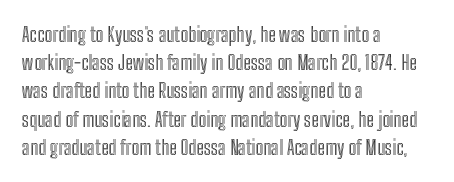
{"italic": "no", "underline": "no", "align": "left", "line_spacing": "normal", "line_spacing_ratio": 1.41, "letter_spacing": "normal", "letter_spacing_em": 0.0, "glyph_px": 20}
